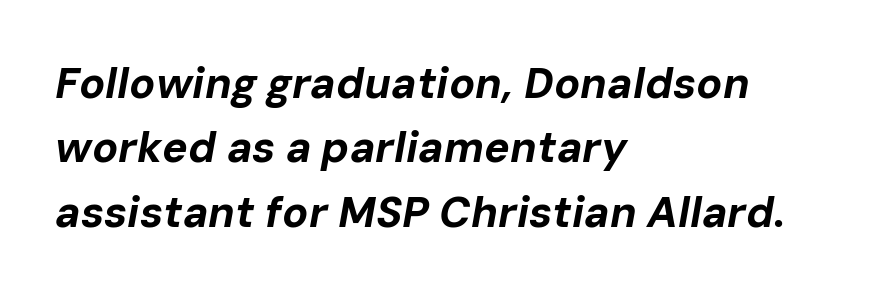
Q: Is the text bold? A: Yes.
Q: Is the text italic (slanted)? A: Yes, it leans right by about 10 degrees.
Q: Is the text underlined? A: No.
Q: How is the paragraph aligned? A: Left-aligned.
Q: Is the spacing between letters normal or unusually wide? A: Normal.
Q: Is the spacing between lines tight, normal or loose? A: Normal.
Q: Width (condensed, normal, or wide)? A: Normal.
Q: Stroke contrast? A: Low.
Q: x-height? A: Medium.
Q: Monospaced? A: No.
